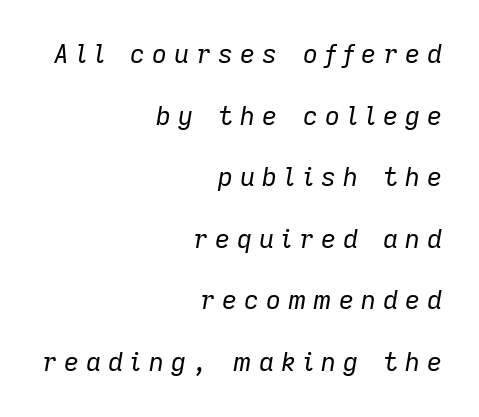
Q: Is the text bold? A: No.
Q: Is the text italic (slanted)? A: Yes, it leans right by about 9 degrees.
Q: Is the text underlined? A: No.
Q: How is the paragraph aligned? A: Right-aligned.
Q: Is the spacing between letters normal or unusually wide? A: Unusually wide.
Q: Is the spacing between lines tight, normal or loose? A: Loose.
